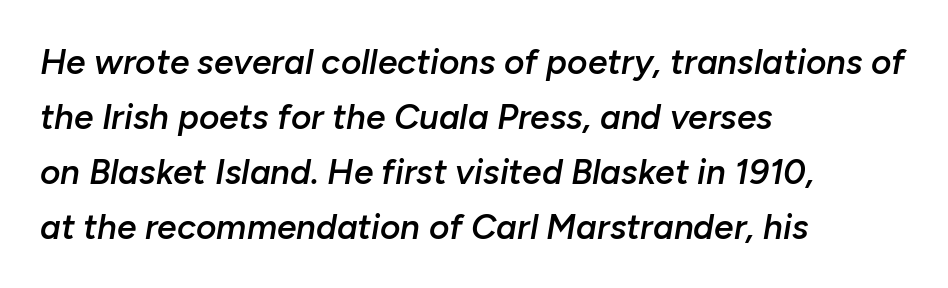
Q: Is the text bold? A: Semi-bold.
Q: Is the text italic (slanted)? A: Yes, it leans right by about 10 degrees.
Q: Is the text underlined? A: No.
Q: How is the paragraph aligned? A: Left-aligned.
Q: Is the spacing between letters normal or unusually wide? A: Normal.
Q: Is the spacing between lines tight, normal or loose? A: Normal.
Q: Width (condensed, normal, or wide)? A: Normal.
Q: Stroke contrast? A: Low.
Q: x-height? A: Medium.
Q: Monospaced? A: No.
